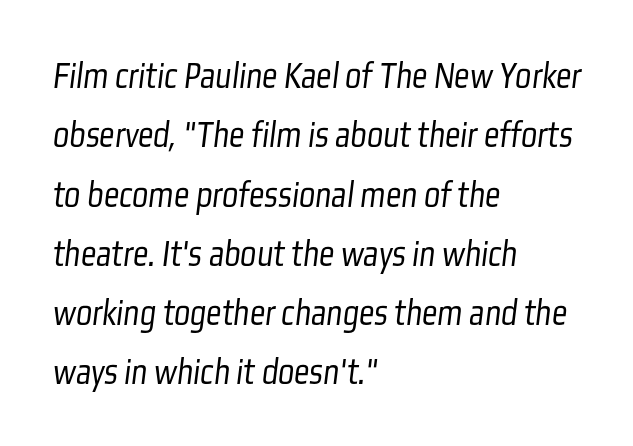
{"serif": "no", "bold": "no", "weight": "light", "width": "condensed", "stroke_contrast": "low", "x_height": "medium", "monospaced": "no", "underline": "no", "align": "left", "line_spacing": "normal", "line_spacing_ratio": 1.56, "letter_spacing": "normal", "letter_spacing_em": 0.0, "glyph_px": 38}
